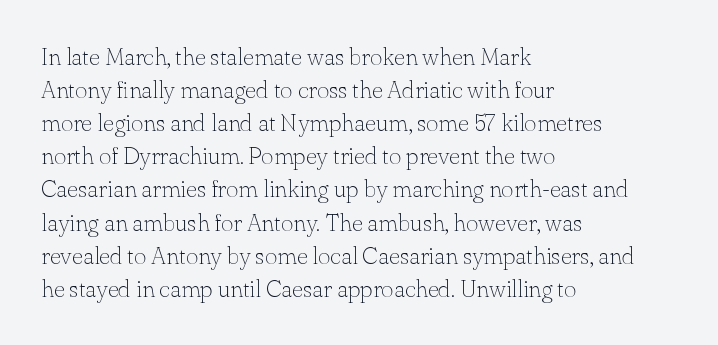
The image shows 24 px text type, upright; set left-aligned, normal line spacing (1.38x), normal letter spacing, not underlined.
